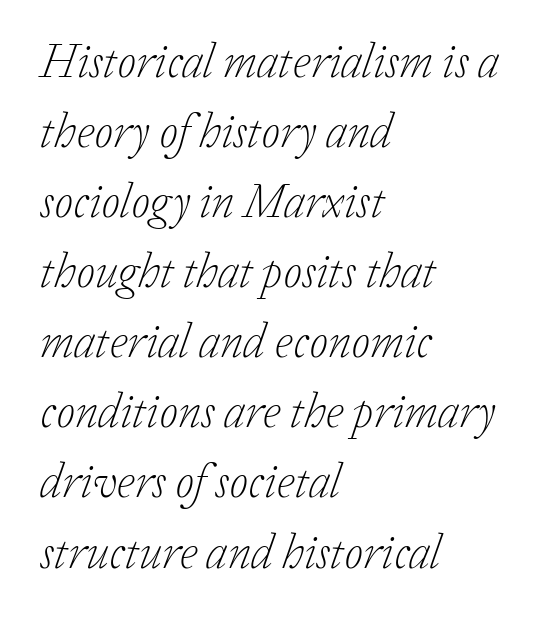
The image shows 48 px light serif type, italic (leaning right); set left-aligned, normal line spacing (1.46x), normal letter spacing, not underlined; low stroke contrast and a medium x-height.
